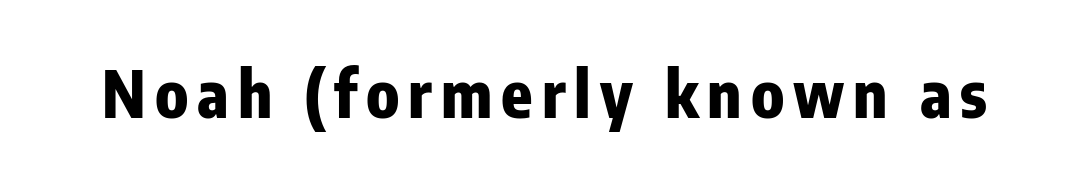
Q: Is the text bold? A: Yes.
Q: Is the text italic (slanted)? A: No, it is upright.
Q: Is the typeface a serif or a sans-serif typeface? A: Sans-serif.
Q: Is the text underlined? A: No.
Q: Width (condensed, normal, or wide)? A: Condensed.
Q: Stroke contrast? A: Low.
Q: x-height? A: Medium.
Q: Monospaced? A: No.
